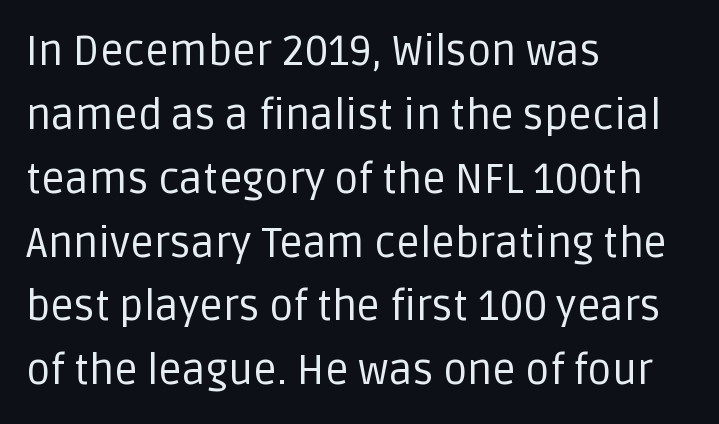
Q: Is the text bold? A: No.
Q: Is the text italic (slanted)? A: No, it is upright.
Q: Is the typeface a serif or a sans-serif typeface? A: Sans-serif.
Q: Is the text underlined? A: No.
Q: How is the paragraph aligned? A: Left-aligned.
Q: Is the spacing between letters normal or unusually wide? A: Normal.
Q: Is the spacing between lines tight, normal or loose? A: Normal.
Q: Width (condensed, normal, or wide)? A: Normal.
Q: Stroke contrast? A: Low.
Q: x-height? A: Large.
Q: Monospaced? A: No.
